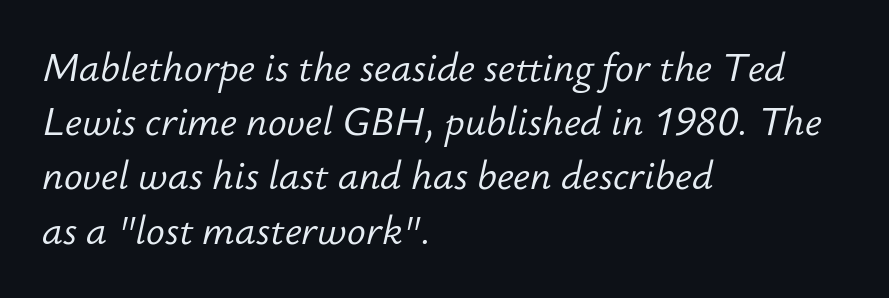
A typesetter would call this proportional, since set widths differ per character. Leading matches the norm, producing a regular column. Posture: slanted. Visually the block forms a straight wall on the left and a jagged coastline on the right.
